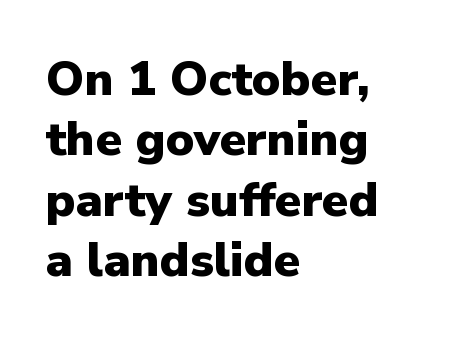
Q: Is the text bold? A: Yes.
Q: Is the text italic (slanted)? A: No, it is upright.
Q: Is the typeface a serif or a sans-serif typeface? A: Sans-serif.
Q: Is the text underlined? A: No.
Q: How is the paragraph aligned? A: Left-aligned.
Q: Is the spacing between letters normal or unusually wide? A: Normal.
Q: Is the spacing between lines tight, normal or loose? A: Normal.
Q: Width (condensed, normal, or wide)? A: Normal.
Q: Stroke contrast? A: Low.
Q: x-height? A: Medium.
Q: Monospaced? A: No.
